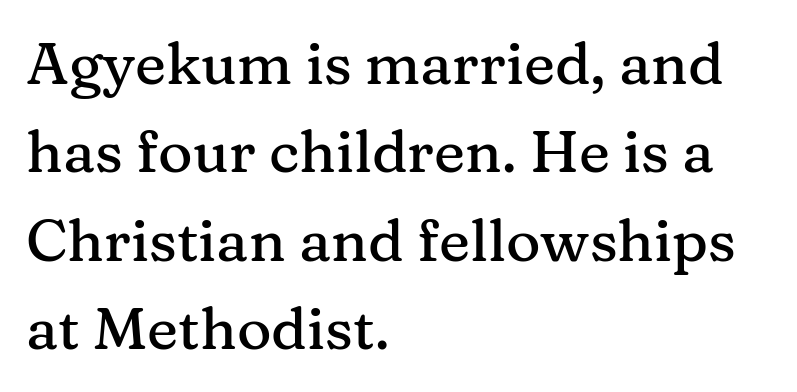
Note the varied advance widths — an 'i' is clearly narrower than an 'm'. Unmarked baselines from the first word to the last. Characters remain perfectly vertical along every line. Where is the straight margin? On the left. A typesetter would call this zero additional tracking. Are there feet on the stems? There are — it's a serif.
